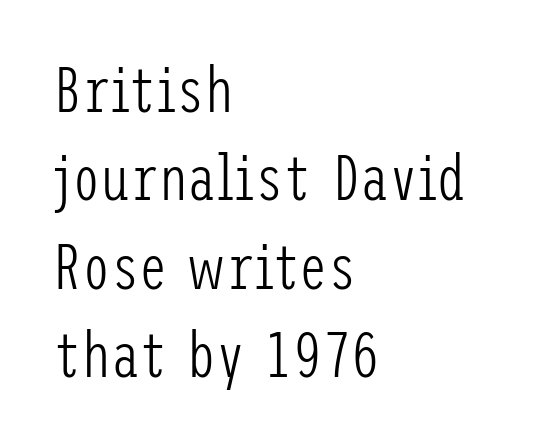
The axis of the letterforms is exactly vertical. Weight: in the light-to-regular range. The lines are quadded left. Nothing unusual about the tracking: characters are spaced as the font intends.
